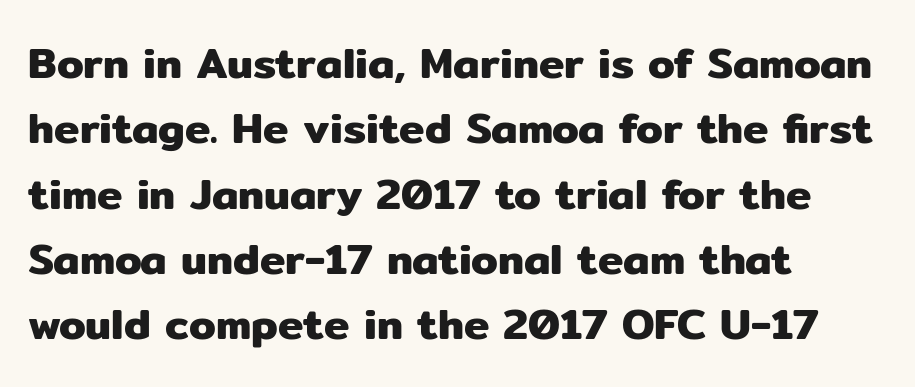
{"serif": "no", "italic": "no", "width": "normal", "stroke_contrast": "low", "x_height": "medium", "monospaced": "no", "underline": "no", "align": "left", "line_spacing": "normal", "line_spacing_ratio": 1.52, "letter_spacing": "normal", "letter_spacing_em": 0.0, "glyph_px": 43}
